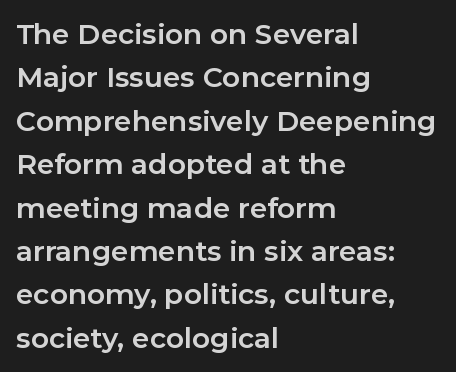
{"serif": "no", "italic": "no", "bold": "yes", "weight": "bold", "width": "normal", "stroke_contrast": "low", "x_height": "medium", "monospaced": "no", "underline": "no", "align": "left", "line_spacing": "normal", "line_spacing_ratio": 1.55, "letter_spacing": "normal", "letter_spacing_em": 0.0, "glyph_px": 28}
